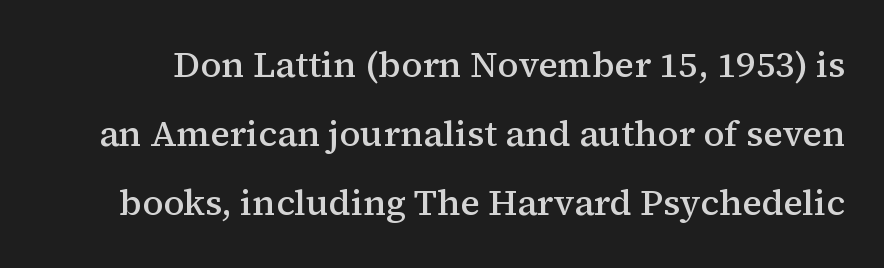
The image shows 36 px semibold serif type, upright; set loose line spacing (1.92x), normal letter spacing, not underlined; medium stroke contrast and a medium x-height.
